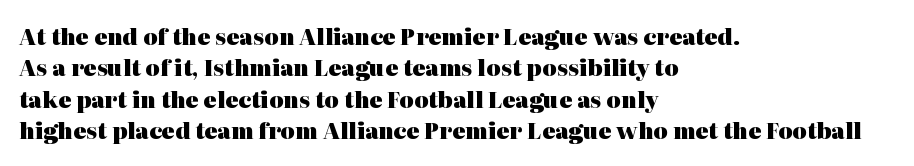
{"italic": "no", "bold": "yes", "underline": "no", "align": "left", "line_spacing": "normal", "line_spacing_ratio": 1.43, "letter_spacing": "normal", "letter_spacing_em": 0.0, "glyph_px": 22}
